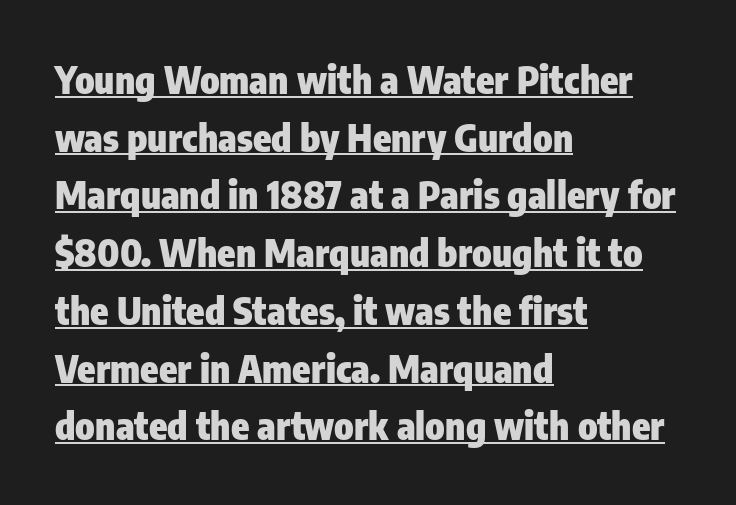
The face used here appears with an underline applied. Note the varied advance widths — an 'i' is clearly narrower than an 'm'. Stroke terminals: plain, sans-serif. Ordinary non-slanted type is in use. These words are printed bold, with thick strokes throughout.
